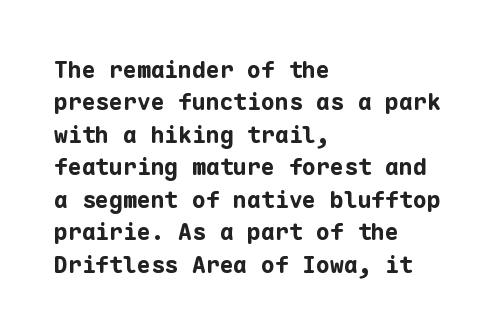
{"italic": "no", "bold": "yes", "underline": "no", "align": "left", "line_spacing": "normal", "line_spacing_ratio": 1.41, "letter_spacing": "normal", "letter_spacing_em": 0.0, "glyph_px": 23}
